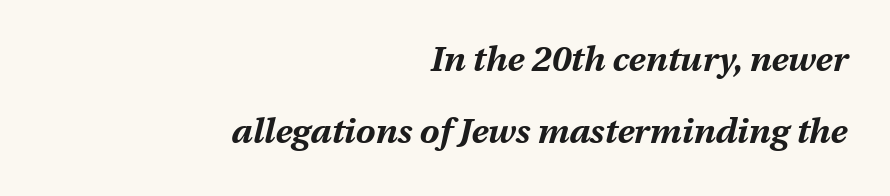
The image shows 35 px bold type, italic (leaning right); set right-aligned, loose line spacing (2.05x), normal letter spacing, not underlined; medium stroke contrast and a medium x-height.
